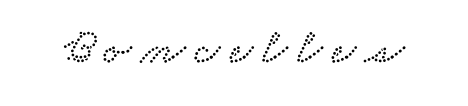
{"serif": "yes", "width": "wide", "stroke_contrast": "low", "x_height": "small", "monospaced": "no", "underline": "no", "glyph_px": 51}
